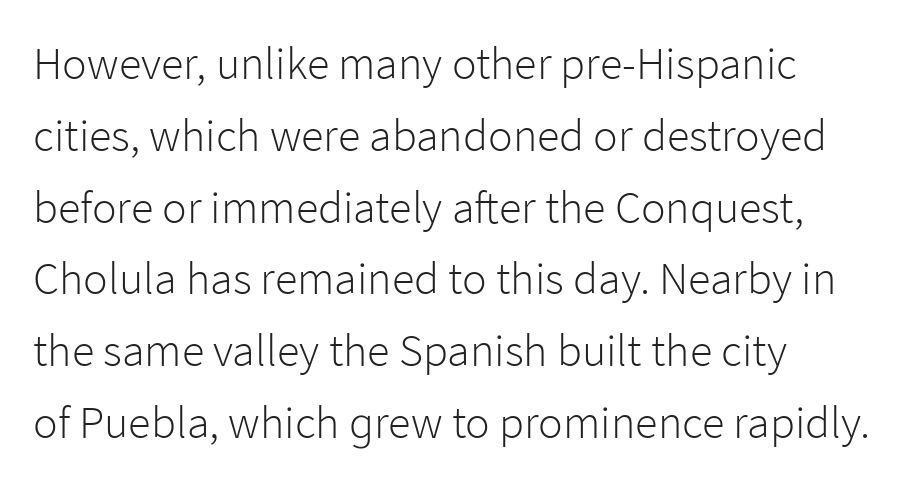
{"serif": "no", "italic": "no", "bold": "no", "weight": "light", "width": "normal", "stroke_contrast": "low", "x_height": "medium", "monospaced": "no", "underline": "no", "align": "left", "line_spacing": "normal", "line_spacing_ratio": 1.56, "letter_spacing": "normal", "letter_spacing_em": 0.0, "glyph_px": 46}
